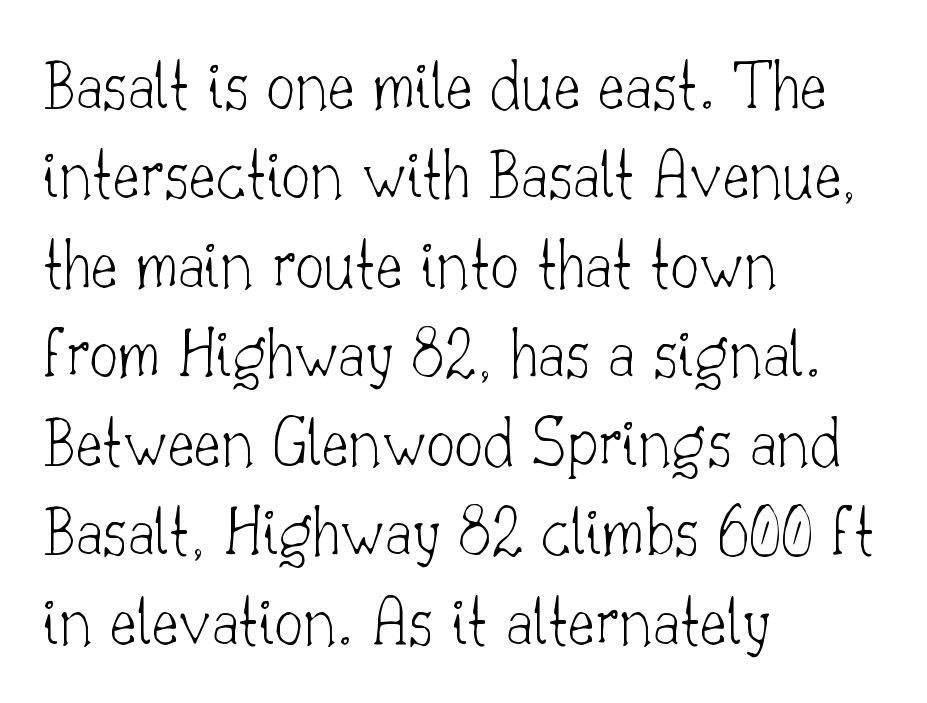
Unmarked baselines from the first word to the last. If you drew a line through each stem, it would be perfectly vertical. These glyphs show unthickened strokes, regular width or finer. Nothing unusual about the tracking: characters are spaced as the font intends. The letters advance in unequal steps, a hallmark of proportional type.
